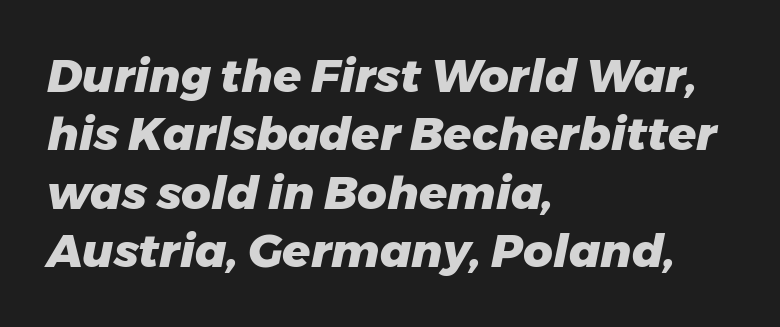
The image shows 46 px heavy type, italic (leaning right); set left-aligned, normal line spacing (1.27x), normal letter spacing, not underlined; low stroke contrast and a medium x-height.
